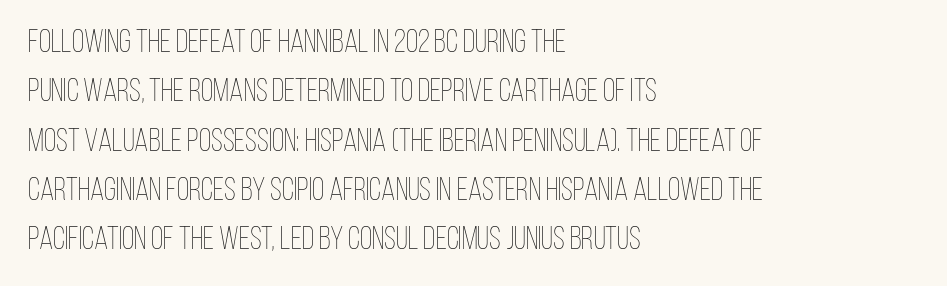
{"italic": "no", "bold": "no", "weight": "thin", "width": "condensed", "stroke_contrast": "low", "x_height": "large", "monospaced": "no", "underline": "no", "align": "left", "line_spacing": "normal", "line_spacing_ratio": 1.54, "letter_spacing": "normal", "letter_spacing_em": 0.0, "glyph_px": 32}
